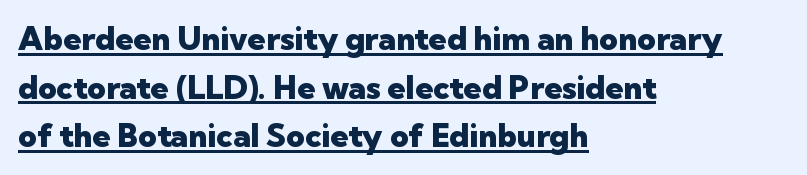
{"serif": "no", "italic": "no", "bold": "yes", "weight": "heavy", "width": "normal", "stroke_contrast": "low", "x_height": "medium", "monospaced": "no", "underline": "yes", "align": "left", "line_spacing": "normal", "line_spacing_ratio": 1.52, "letter_spacing": "normal", "letter_spacing_em": 0.0, "glyph_px": 32}
